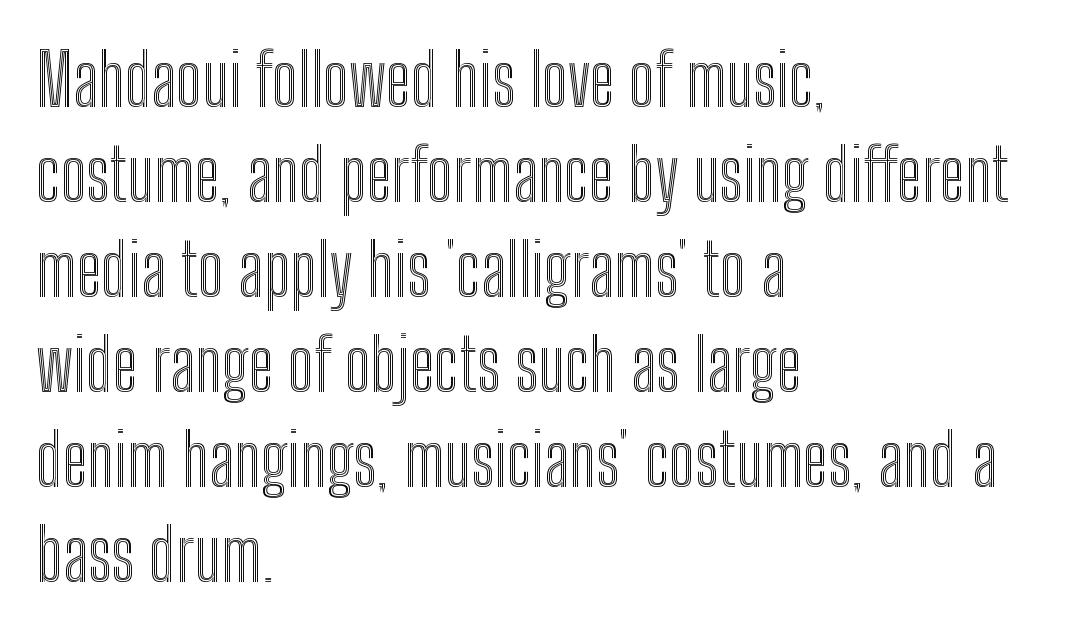
The image shows 72 px condensed type, upright; set left-aligned, normal line spacing (1.32x), normal letter spacing, not underlined; a medium x-height.
